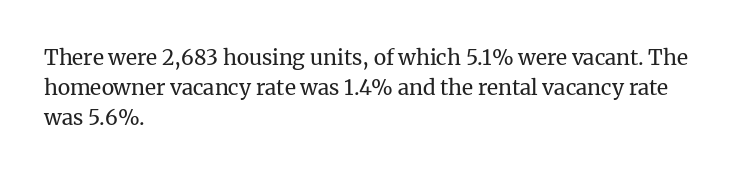
Q: Is the text bold? A: No.
Q: Is the text italic (slanted)? A: No, it is upright.
Q: Is the text underlined? A: No.
Q: How is the paragraph aligned? A: Left-aligned.
Q: Is the spacing between letters normal or unusually wide? A: Normal.
Q: Is the spacing between lines tight, normal or loose? A: Normal.
